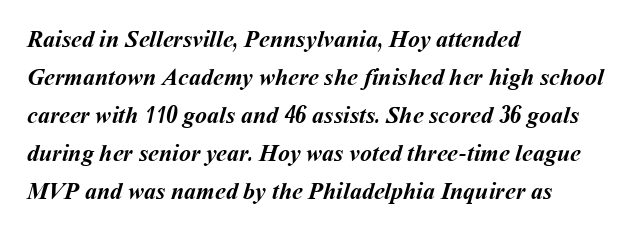
{"bold": "yes", "underline": "no", "align": "left", "line_spacing": "normal", "line_spacing_ratio": 1.58, "letter_spacing": "normal", "letter_spacing_em": 0.0, "glyph_px": 24}
